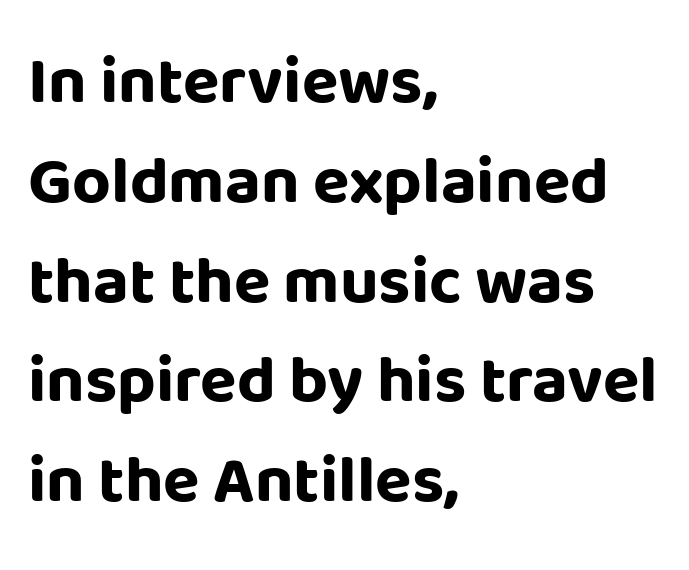
Q: Is the text bold? A: Yes.
Q: Is the text italic (slanted)? A: No, it is upright.
Q: Is the typeface a serif or a sans-serif typeface? A: Sans-serif.
Q: Is the text underlined? A: No.
Q: How is the paragraph aligned? A: Left-aligned.
Q: Is the spacing between letters normal or unusually wide? A: Normal.
Q: Is the spacing between lines tight, normal or loose? A: Normal.
Q: Width (condensed, normal, or wide)? A: Normal.
Q: Stroke contrast? A: Low.
Q: x-height? A: Large.
Q: Monospaced? A: No.
